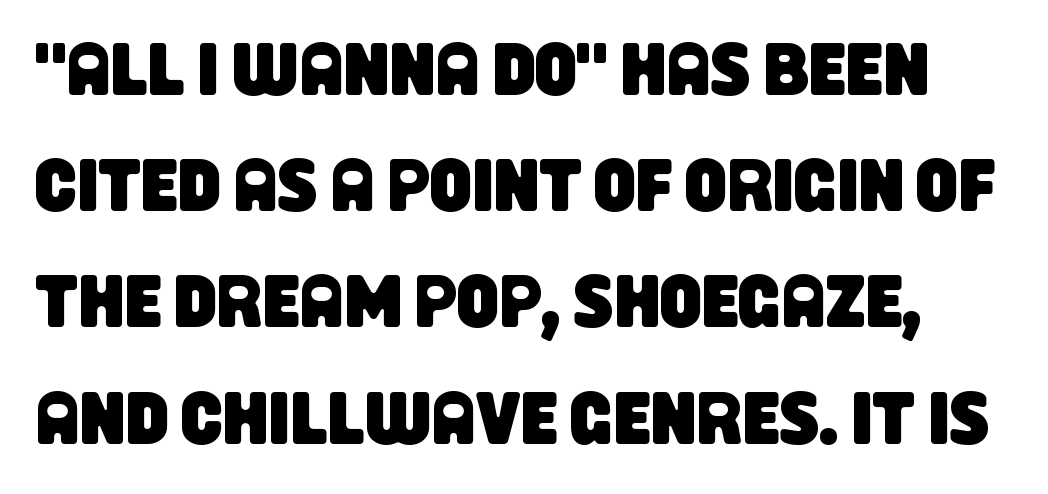
Spacing between characters is what you'd get straight out of the box. Descenders are the only things crossing below the line. Does the leading feel generous? No, just average. This sample has the flowing, uneven cadence of proportional lettering. Observe the absence of serifs on each vertical stroke in this sample.
